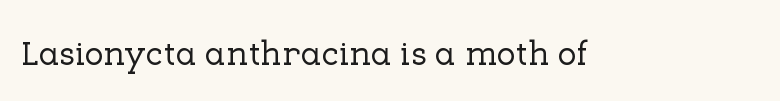
Look at the tracking — it's just the regular setting, nothing added. Any mark beneath the type? The region is blank. The font's upright variant was chosen for this text. The rendering shows small feet on the letterforms — a serif design. A typesetter would call this proportional, since set widths differ per character.
